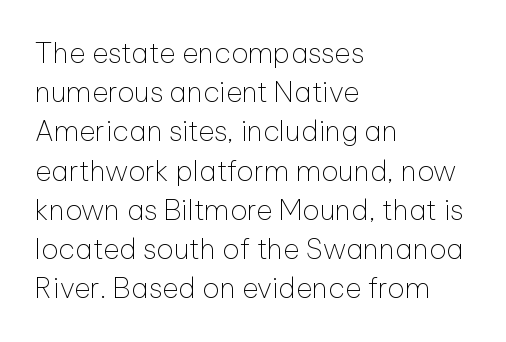
{"serif": "no", "italic": "no", "bold": "no", "weight": "thin", "width": "normal", "stroke_contrast": "low", "x_height": "medium", "monospaced": "no", "underline": "no", "align": "left", "line_spacing": "normal", "line_spacing_ratio": 1.4, "letter_spacing": "normal", "letter_spacing_em": 0.0, "glyph_px": 28}
